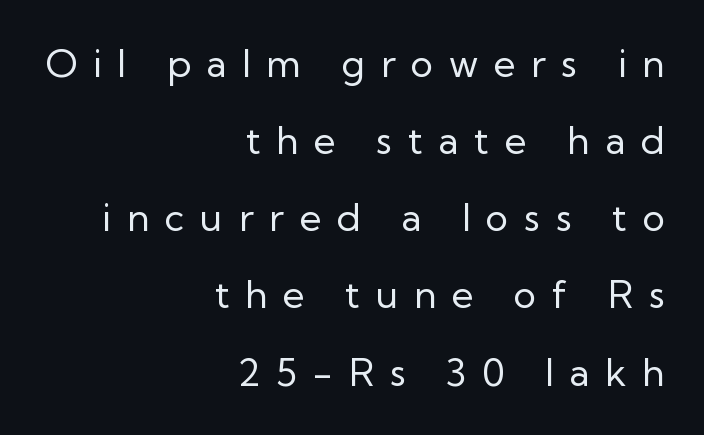
Here the designer chose a conventional face with non-uniform glyph widths. Students, observe: this is what heavily led, spacious text looks like. The glyphs in this specimen are sans serif. In CSS terms this would be text-align: right.
